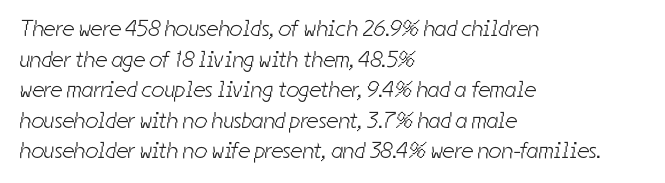
The image shows 23 px text type; set left-aligned, normal line spacing (1.33x), normal letter spacing, not underlined.
